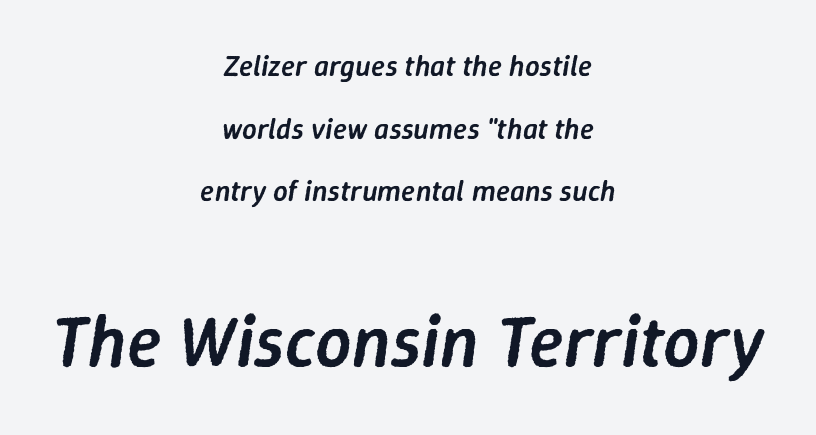
Q: Is the text bold? A: Semi-bold.
Q: Is the text italic (slanted)? A: Yes, it leans right by about 9 degrees.
Q: Is the text underlined? A: No.
Q: How is the paragraph aligned? A: Centered.
Q: Is the spacing between letters normal or unusually wide? A: Normal.
Q: Is the spacing between lines tight, normal or loose? A: Loose.
Q: Which block of text is set in a larger size, the first (top) or the second (bottom)? A: The second (bottom) one.
Q: Width (condensed, normal, or wide)? A: Normal.
Q: Stroke contrast? A: Low.
Q: x-height? A: Medium.
Q: Monospaced? A: No.
